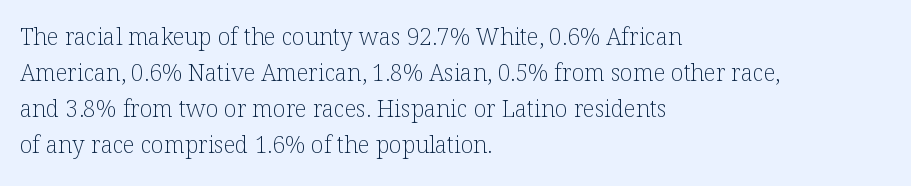
Q: Is the text bold? A: No.
Q: Is the text italic (slanted)? A: No, it is upright.
Q: Is the text underlined? A: No.
Q: How is the paragraph aligned? A: Left-aligned.
Q: Is the spacing between letters normal or unusually wide? A: Normal.
Q: Is the spacing between lines tight, normal or loose? A: Normal.
